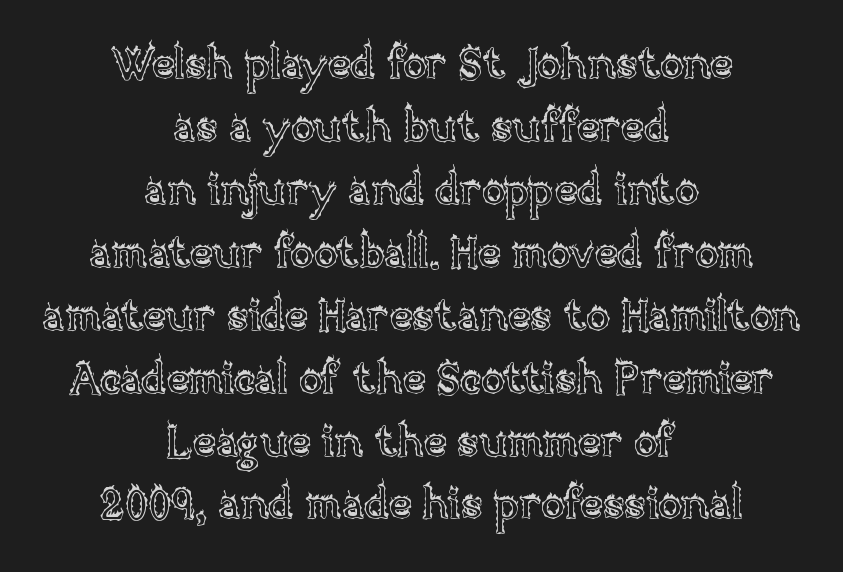
{"italic": "no", "width": "normal", "x_height": "large", "monospaced": "no", "underline": "no", "align": "center", "line_spacing": "normal", "line_spacing_ratio": 1.43, "letter_spacing": "normal", "letter_spacing_em": 0.0, "glyph_px": 44}
